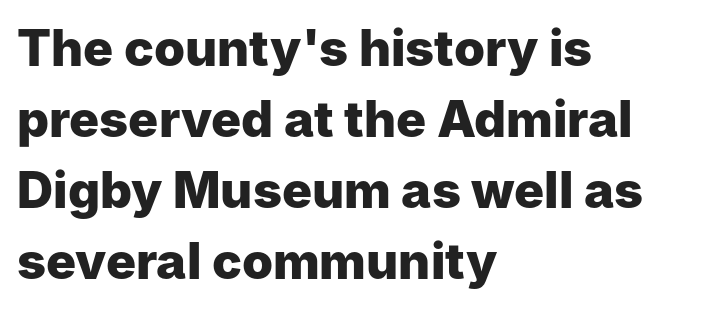
{"serif": "no", "italic": "no", "bold": "yes", "weight": "heavy", "width": "normal", "stroke_contrast": "low", "x_height": "medium", "monospaced": "no", "underline": "no", "align": "left", "line_spacing": "normal", "line_spacing_ratio": 1.42, "letter_spacing": "normal", "letter_spacing_em": 0.0, "glyph_px": 50}
